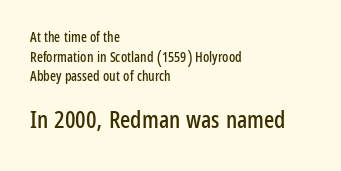
The image shows 24 px text type, upright; set left-aligned, normal line spacing (1.4x), normal letter spacing, not underlined; the second (bottom) block is 1.71x larger.
